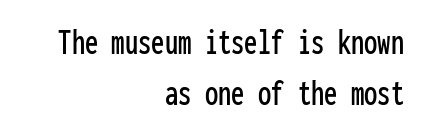
The typesetter chose a ragged-left arrangement here. Designer's note — italics off, roman on. Each letter, wide or thin by design, is forced into the same width here. Rows of type keep a routine distance in the vertical direction. In terms of letterspacing, this is plain default setting.
